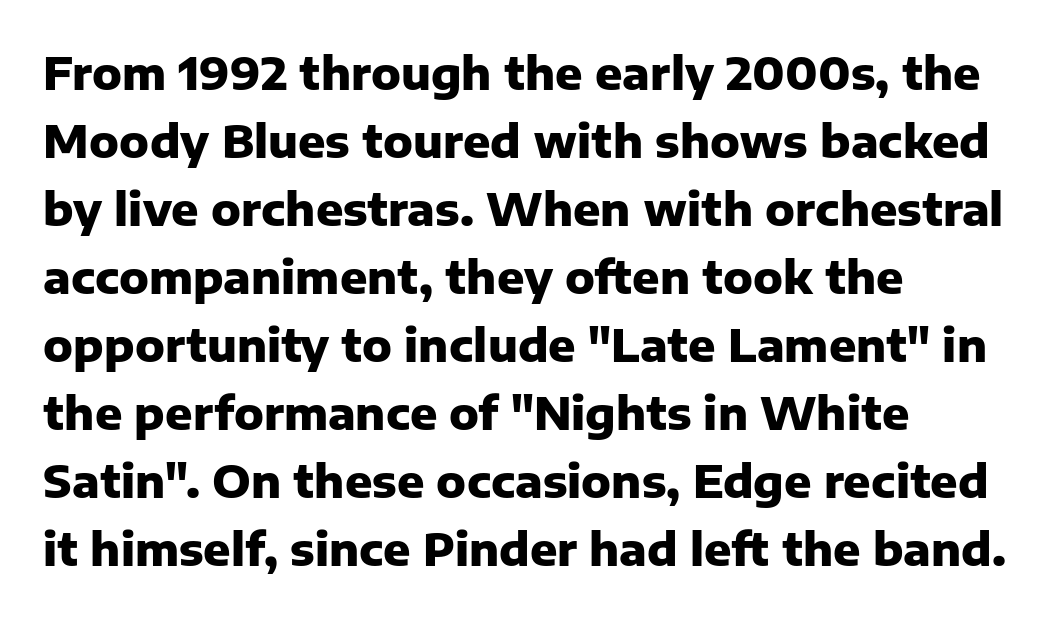
The image shows 45 px heavy sans-serif type, upright; set left-aligned, normal line spacing (1.51x), normal letter spacing, not underlined; low stroke contrast and a medium x-height.
